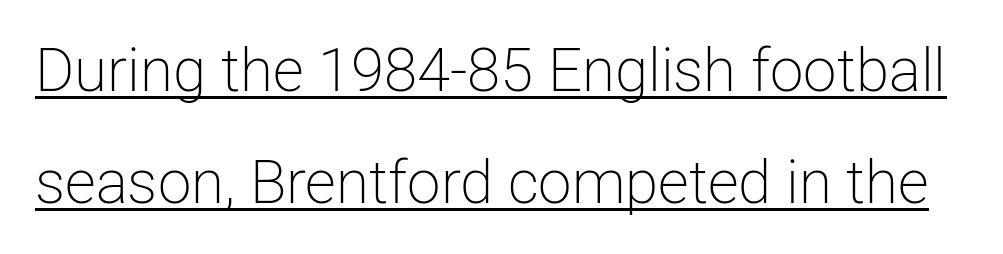
Vertical stems look standard width or narrower in stroke. You could not count columns in this text — the font is proportionally spaced. Check where the strokes stop: nothing finishes them off — pure sans. In designer terms, the underline attribute is active on this setting.
